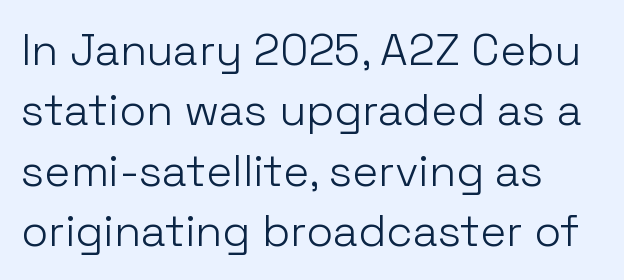
Q: Is the text bold? A: No.
Q: Is the text italic (slanted)? A: No, it is upright.
Q: Is the typeface a serif or a sans-serif typeface? A: Sans-serif.
Q: Is the text underlined? A: No.
Q: How is the paragraph aligned? A: Left-aligned.
Q: Is the spacing between letters normal or unusually wide? A: Normal.
Q: Is the spacing between lines tight, normal or loose? A: Normal.
Q: Width (condensed, normal, or wide)? A: Normal.
Q: Stroke contrast? A: Low.
Q: x-height? A: Medium.
Q: Monospaced? A: No.
